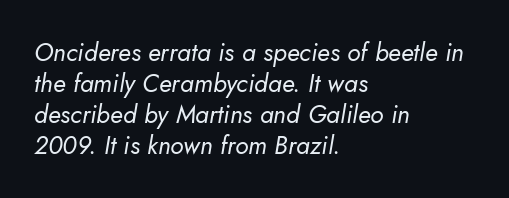
Q: Is the text bold? A: No.
Q: Is the text italic (slanted)? A: Yes, it leans right by about 5 degrees.
Q: Is the text underlined? A: No.
Q: How is the paragraph aligned? A: Left-aligned.
Q: Is the spacing between letters normal or unusually wide? A: Normal.
